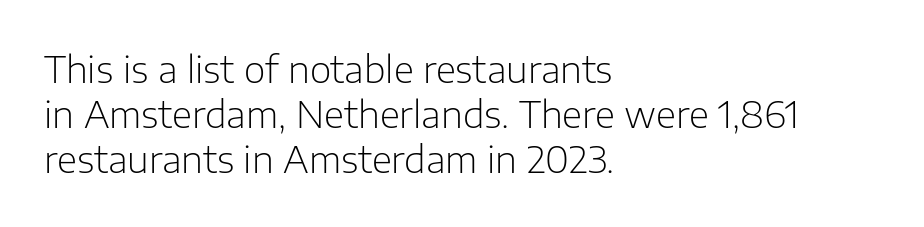
Regarding serifs, this sample does without them. The strokes carry an ordinary text weight at most. Each letter keeps its own natural width here, so spacing adapts to shape. Posture: upright roman. Tracking here is standard; glyphs follow each other at the usual distance.
